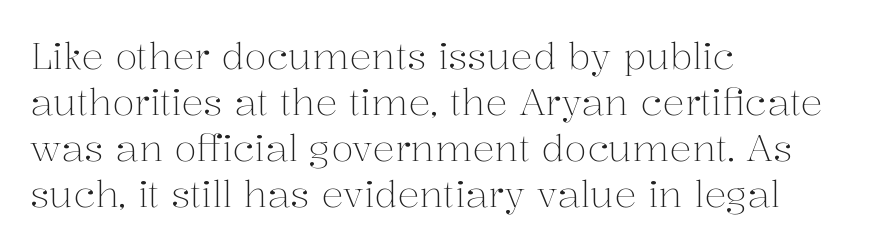
The image shows 37 px light serif type, upright; set left-aligned, line spacing 1.24x, normal letter spacing, not underlined; medium stroke contrast and a medium x-height.
